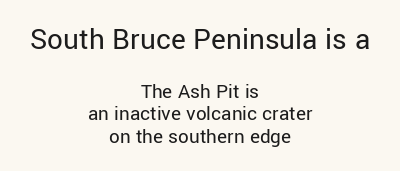
The cut favours lightness, reaching ordinary text weight at its darkest. The face used here is proportionally spaced, like ordinary book or web type. The block sitting higher on the canvas is the one with enlarged characters. How are the letters spaced? Ordinarily, with no added tracking. Bare-footed words on every line. The type family on display is of the sans-serif kind.
